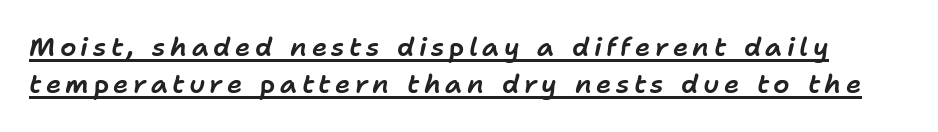
The specimen includes a rule beneath the text block's lines. Italic? Definitely — the glyphs are oblique. The leading is moderate, giving the passage an even texture.
